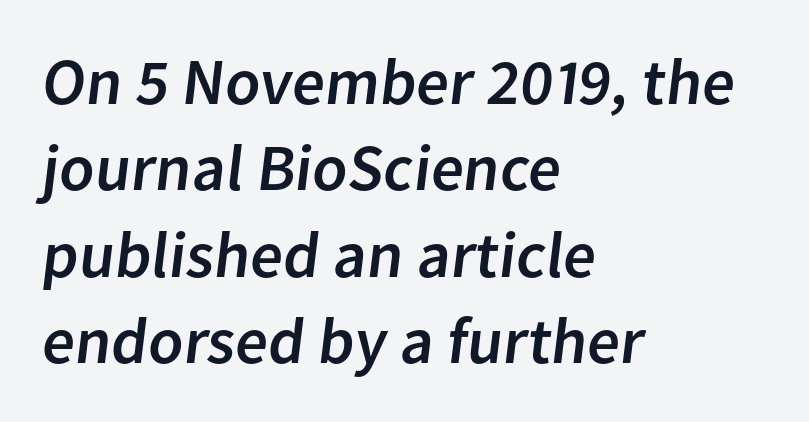
Q: Is the typeface a serif or a sans-serif typeface? A: Sans-serif.
Q: Is the text underlined? A: No.
Q: How is the paragraph aligned? A: Left-aligned.
Q: Is the spacing between letters normal or unusually wide? A: Normal.
Q: Is the spacing between lines tight, normal or loose? A: Normal.
Q: Width (condensed, normal, or wide)? A: Normal.
Q: Stroke contrast? A: Low.
Q: x-height? A: Medium.
Q: Monospaced? A: No.
